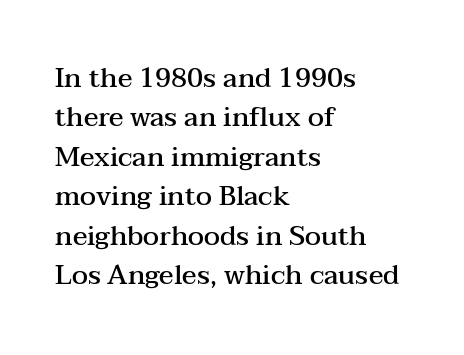
Q: Is the text bold? A: Semi-bold.
Q: Is the text italic (slanted)? A: No, it is upright.
Q: Is the text underlined? A: No.
Q: How is the paragraph aligned? A: Left-aligned.
Q: Is the spacing between letters normal or unusually wide? A: Normal.
Q: Is the spacing between lines tight, normal or loose? A: Normal.
